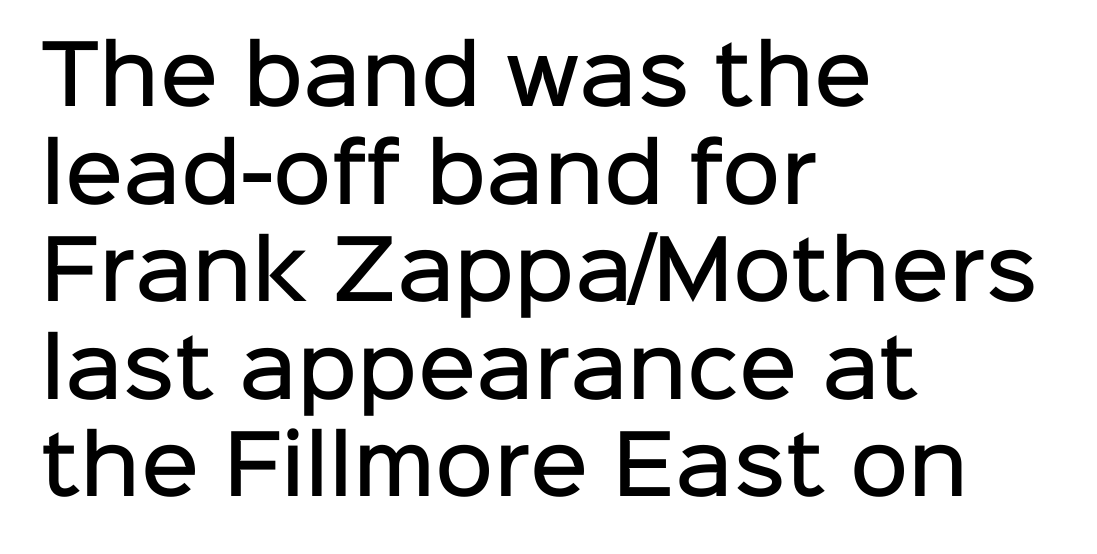
Note the varied advance widths — an 'i' is clearly narrower than an 'm'. What stands out about the letter spacing? Nothing — it is the standard amount. Posture: straight, roman, zero tilt. The letters are semibold — heavier than regular but short of a full bold. A sans-serif font was chosen for this passage. The paragraph has a hard left edge and a soft right edge.
